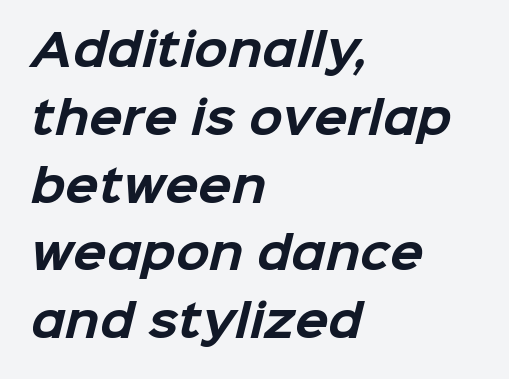
The image shows 44 px bold sans-serif type; set left-aligned, normal line spacing (1.54x), normal letter spacing, not underlined; low stroke contrast and a medium x-height.
